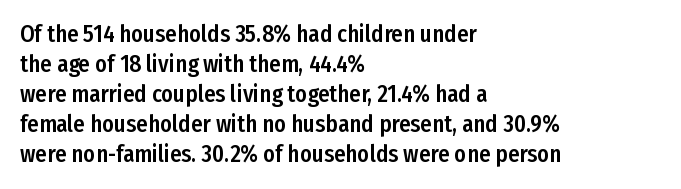
Q: Is the text italic (slanted)? A: No, it is upright.
Q: Is the text underlined? A: No.
Q: How is the paragraph aligned? A: Left-aligned.
Q: Is the spacing between letters normal or unusually wide? A: Normal.
Q: Is the spacing between lines tight, normal or loose? A: Normal.
